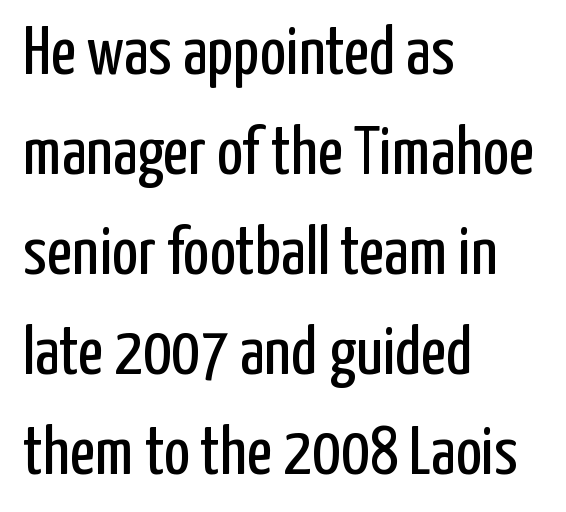
Is the block centered? No — it sits flush against the left margin. The letters stand straight up with perfectly vertical stems. In terms of leading, this rendering sits right in the middle. Short note: letters normally spaced. The face used here is proportionally spaced, like ordinary book or web type. Serifs: no, the terminals of the letterforms are clean.
